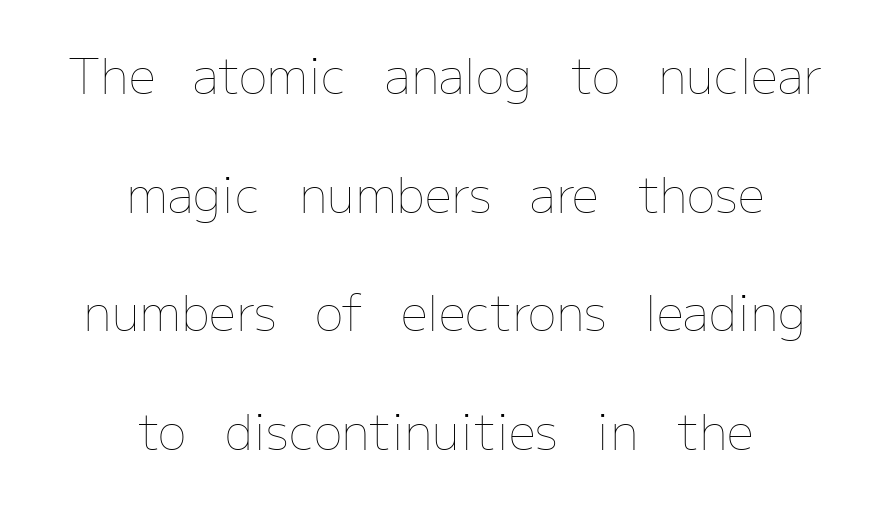
{"italic": "no", "bold": "no", "weight": "thin", "width": "normal", "stroke_contrast": "low", "x_height": "medium", "monospaced": "no", "underline": "no", "align": "center", "line_spacing": "loose", "line_spacing_ratio": 2.47, "letter_spacing": "normal", "letter_spacing_em": 0.0, "glyph_px": 48}
